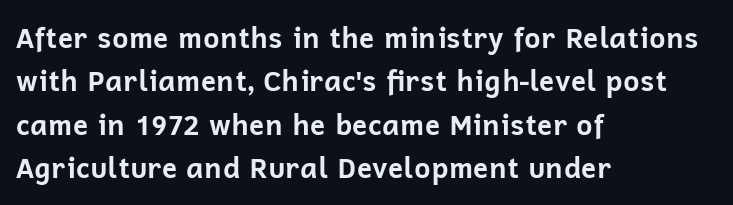
Q: Is the text bold? A: Yes.
Q: Is the text italic (slanted)? A: No, it is upright.
Q: Is the typeface a serif or a sans-serif typeface? A: Sans-serif.
Q: Is the text underlined? A: No.
Q: How is the paragraph aligned? A: Left-aligned.
Q: Is the spacing between letters normal or unusually wide? A: Normal.
Q: Is the spacing between lines tight, normal or loose? A: Normal.
Q: Width (condensed, normal, or wide)? A: Normal.
Q: Stroke contrast? A: Low.
Q: x-height? A: Medium.
Q: Monospaced? A: No.
